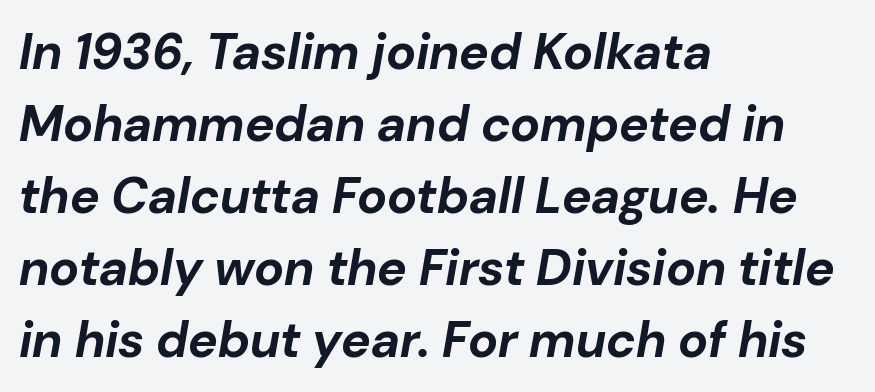
Reading down the column, the eye jumps a familiar distance to each next line. If you drew a line through each stem, it would be angled. A typesetter would call this proportional, since set widths differ per character. How are the letters spaced? Ordinarily, with no added tracking. Weight: bold. In CSS terms this would be text-align: left.
